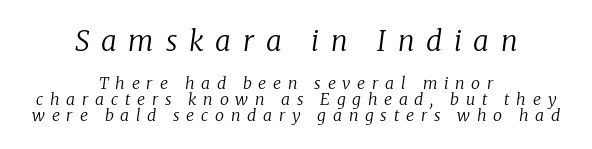
The string is rendered with underlining switched off. An italicized treatment has been applied to the whole sample. Character widths vary here, with narrow letters taking less room than wide ones. Here the glyphs are tracked loosely, breaking word shapes into spaced letters. Look at the glyph heights: the upper group is clearly the bigger setting. Caption: face not bold, strokes unweighted.
